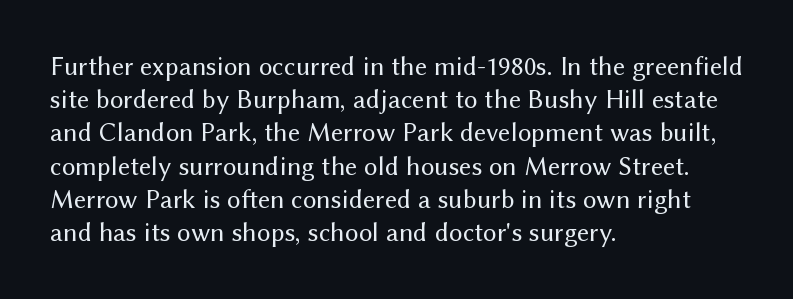
Q: Is the text bold? A: No.
Q: Is the text italic (slanted)? A: No, it is upright.
Q: Is the text underlined? A: No.
Q: How is the paragraph aligned? A: Left-aligned.
Q: Is the spacing between letters normal or unusually wide? A: Normal.
